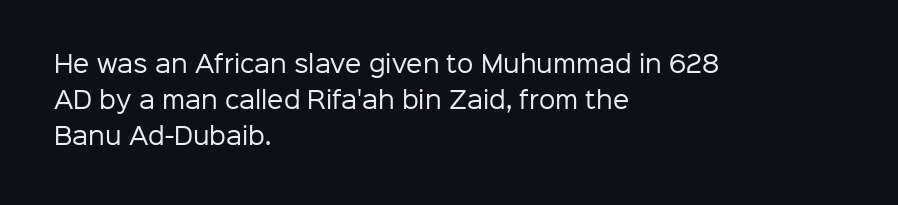
Nothing unusual about the tracking: characters are spaced as the font intends. The typesetter chose a ragged-right arrangement here. Vertical strokes here are truly vertical. In terms of leading, this rendering sits right in the middle.
